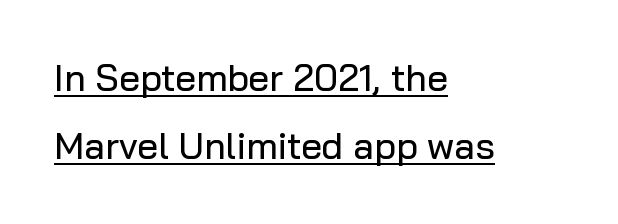
Which margin do the lines hug? The left one — the right edge is uneven. You could not count columns in this text — the font is proportionally spaced. The lettering stays uniformly vertical, giving the passage a roman look. The gaps between neighbouring characters are ordinary and unremarkable. What decoration does the sample have? An underline.
